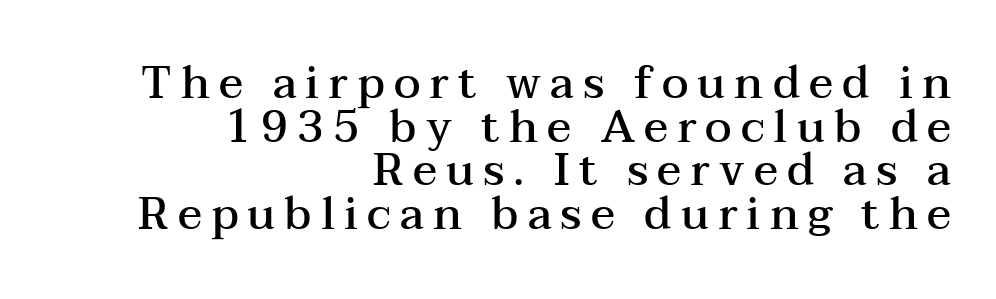
The image shows 45 px semibold, wide serif type, upright; set right-aligned, tight line spacing (0.97x), unusually wide letter spacing (+0.2 em), not underlined; medium stroke contrast and a medium x-height.
